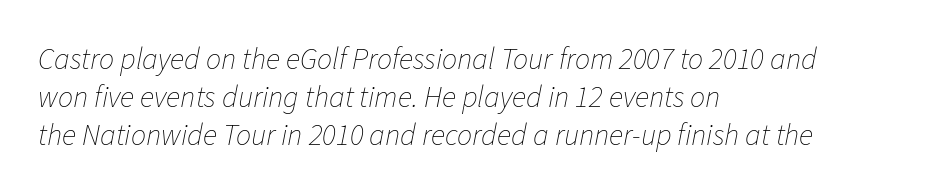
Note the varied advance widths — an 'i' is clearly narrower than an 'm'. The rendering applies a slant to the glyphs. A bare baseline throughout the passage. Stroke thickness stays within the range of a standard reading face or lighter. A classic flush-left, rag-right setting is used for this passage.
